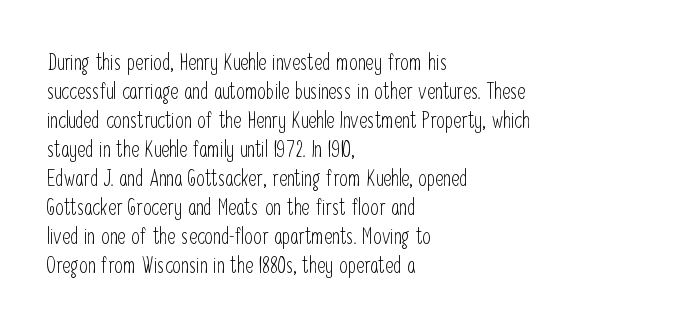
Tall strokes in this sample are plumb rather than angled. The passage shown has conventional tracking throughout. Every row of glyphs begins at an identical x-position on the left. A normal amount of white space separates one row of letters from the next. Type without underlining.
